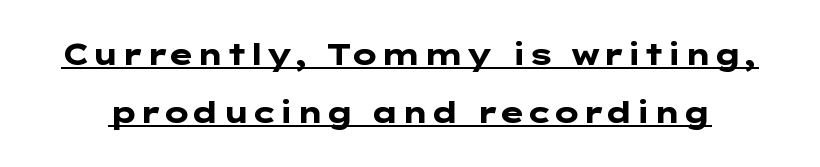
Q: Is the text bold? A: Yes.
Q: Is the text italic (slanted)? A: No, it is upright.
Q: Is the typeface a serif or a sans-serif typeface? A: Sans-serif.
Q: Is the text underlined? A: Yes.
Q: Is the spacing between letters normal or unusually wide? A: Normal.
Q: Is the spacing between lines tight, normal or loose? A: Loose.
Q: Width (condensed, normal, or wide)? A: Wide.
Q: Stroke contrast? A: Low.
Q: x-height? A: Medium.
